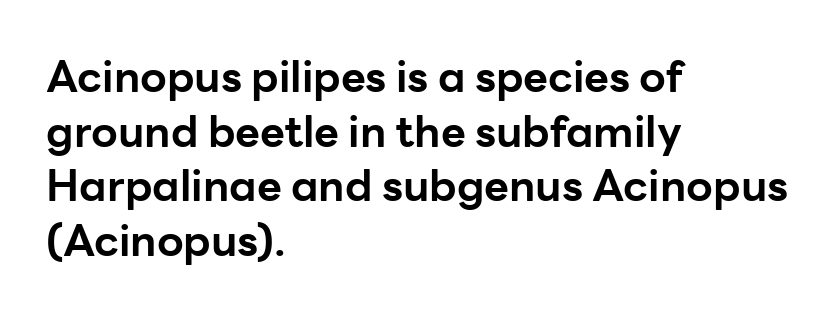
The image shows 43 px bold sans-serif type, upright; set left-aligned, normal line spacing (1.27x), normal letter spacing, not underlined; low stroke contrast and a medium x-height.
